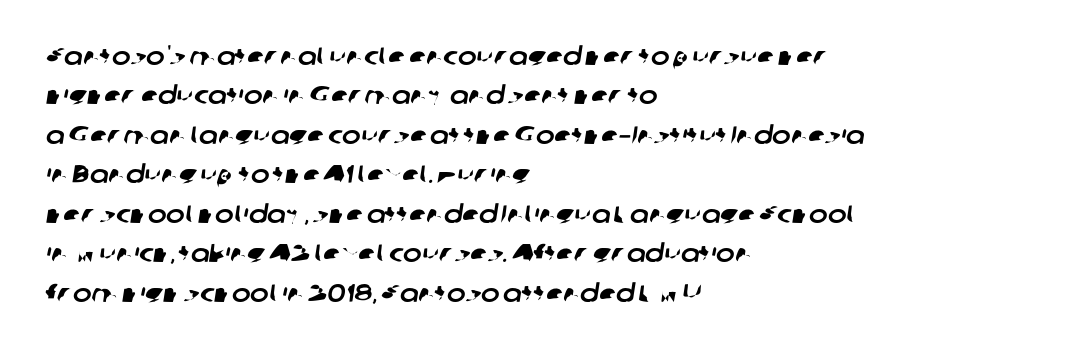
The image shows 25 px text type; set left-aligned, normal line spacing (1.58x), normal letter spacing, not underlined.
